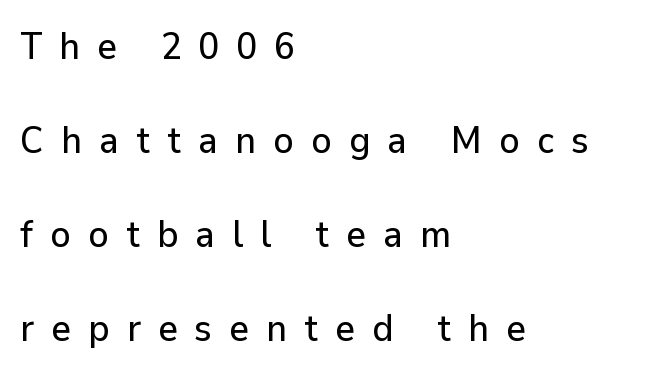
These lines have a slow, spaced-out rhythm from letter to letter. The leading is generous, giving the passage an open texture. Think of a printed novel: that variable character pitch is what you see here. Left-aligned paragraph, ragged on the right.
